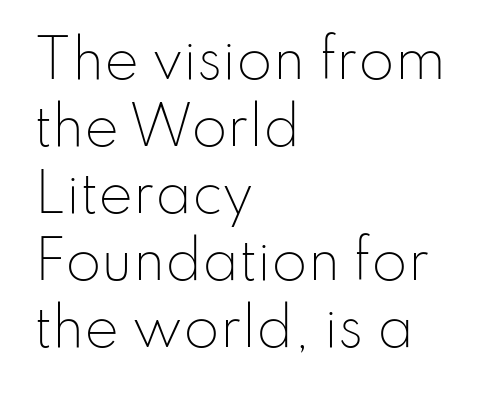
Do the characters align in a grid? No, the font is proportional. Interline gaps are of average width in this sample. Bold? No — there's no thickening of the strokes. No feet cap the strokes, marking this as sans-serif type. The horizontal fit of the characters is conventional and even. Words float on clear page, feet unadorned.
